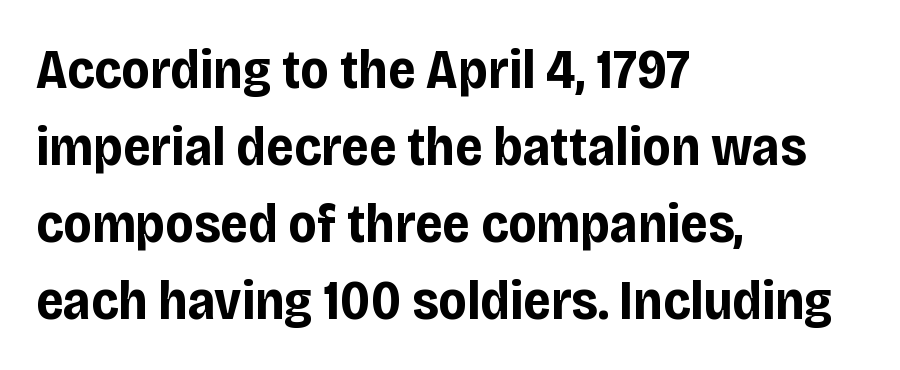
The image shows 55 px bold, condensed sans-serif type, upright; set left-aligned, normal line spacing (1.4x), normal letter spacing, not underlined; low stroke contrast and a large x-height.
